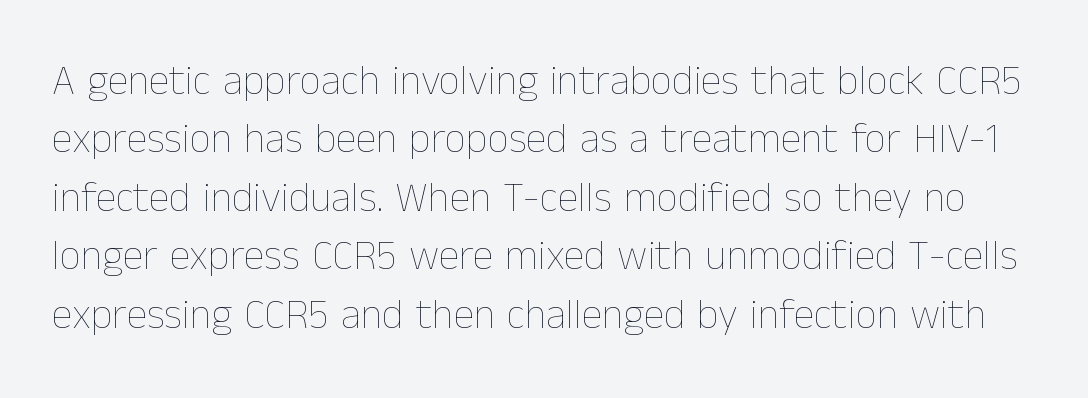
Q: Is the text bold? A: No.
Q: Is the text italic (slanted)? A: No, it is upright.
Q: Is the text underlined? A: No.
Q: Is the spacing between letters normal or unusually wide? A: Normal.
Q: Is the spacing between lines tight, normal or loose? A: Normal.
Q: Width (condensed, normal, or wide)? A: Normal.
Q: Stroke contrast? A: Low.
Q: x-height? A: Medium.
Q: Monospaced? A: No.
